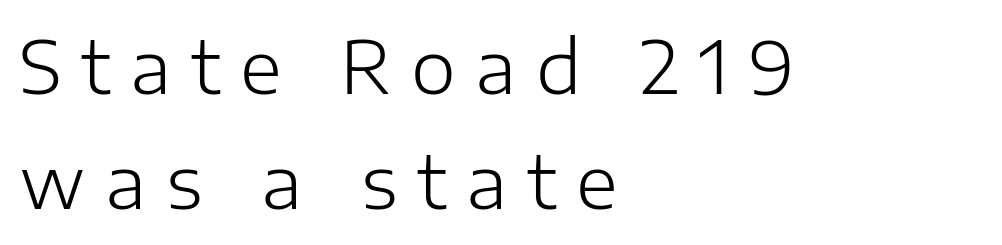
The image shows 72 px light sans-serif type, upright; set left-aligned, normal line spacing (1.6x), unusually wide letter spacing (+0.27 em), not underlined; low stroke contrast and a medium x-height.
